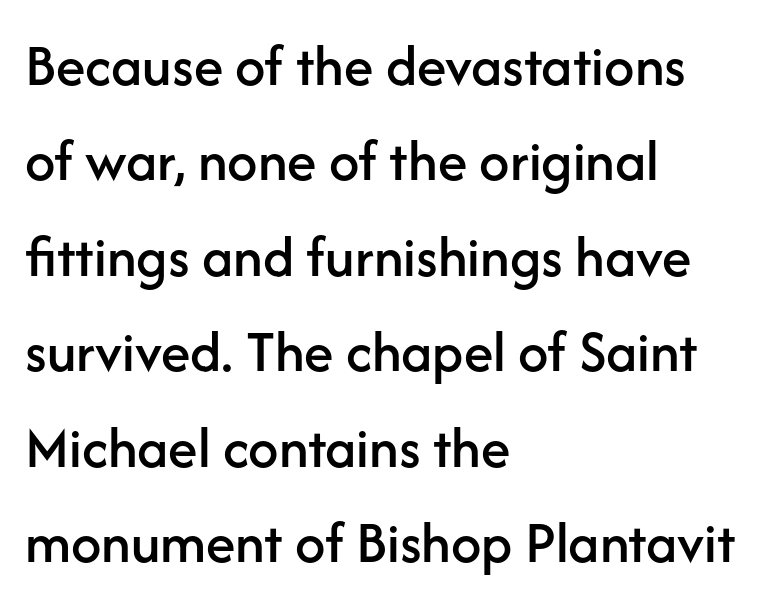
{"serif": "no", "italic": "no", "width": "normal", "stroke_contrast": "low", "x_height": "medium", "monospaced": "no", "underline": "no", "align": "left", "line_spacing": "normal", "line_spacing_ratio": 1.59, "letter_spacing": "normal", "letter_spacing_em": 0.0, "glyph_px": 60}
